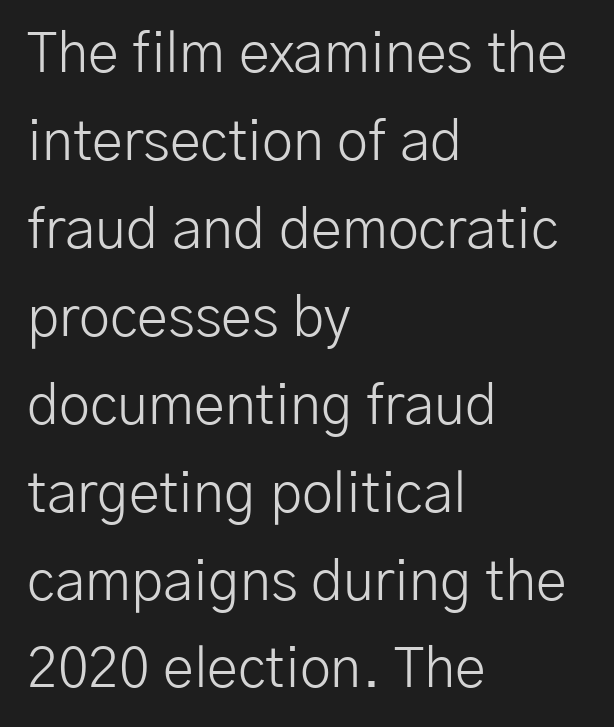
Q: Is the text bold? A: No.
Q: Is the text italic (slanted)? A: No, it is upright.
Q: Is the typeface a serif or a sans-serif typeface? A: Sans-serif.
Q: Is the text underlined? A: No.
Q: How is the paragraph aligned? A: Left-aligned.
Q: Is the spacing between letters normal or unusually wide? A: Normal.
Q: Is the spacing between lines tight, normal or loose? A: Normal.
Q: Width (condensed, normal, or wide)? A: Normal.
Q: Stroke contrast? A: Low.
Q: x-height? A: Medium.
Q: Monospaced? A: No.
